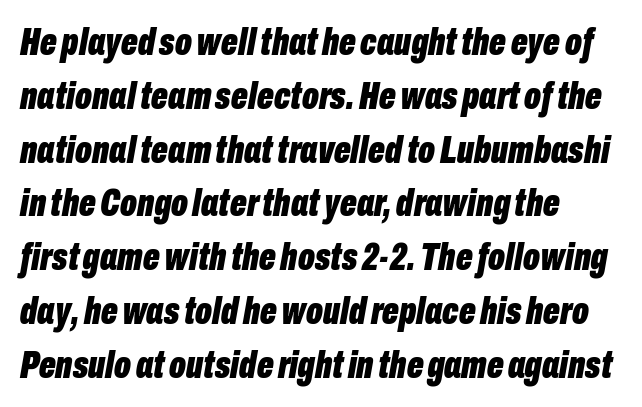
The image shows 39 px bold, condensed type, italic (leaning right); set left-aligned, normal line spacing (1.38x), normal letter spacing, not underlined; low stroke contrast and a medium x-height.
